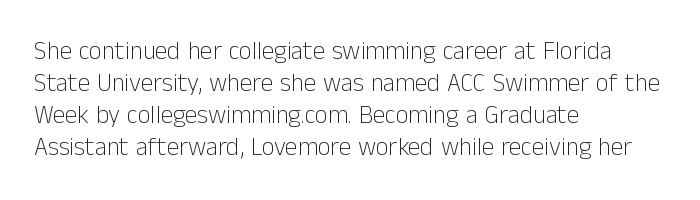
Glance below the letters and you will spot only blank space. The weight tops out at a normal text grade. Teacher's note: observe the even left margin — that is flush-left alignment. Interline gaps are of average width in this sample. In terms of posture, this sample is upright.
